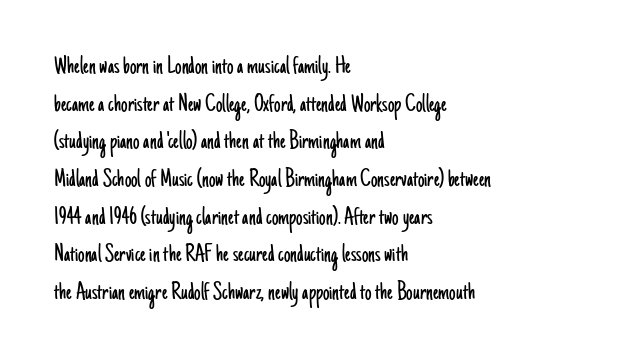
Q: Is the text bold? A: No.
Q: Is the text italic (slanted)? A: No, it is upright.
Q: Is the text underlined? A: No.
Q: How is the paragraph aligned? A: Left-aligned.
Q: Is the spacing between letters normal or unusually wide? A: Normal.
Q: Is the spacing between lines tight, normal or loose? A: Normal.
